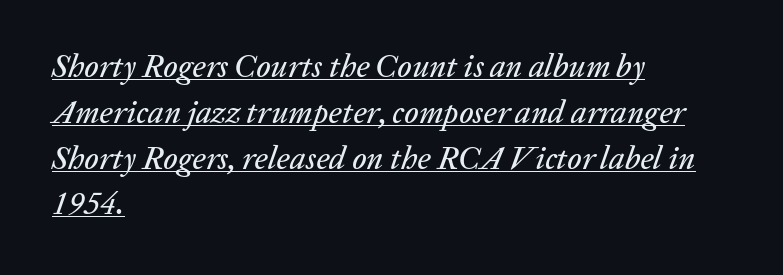
The letters advance in unequal steps, a hallmark of proportional type. Descenders here cross a horizontal rule under the line. Is the type slanted? Yes — the strokes lean at a clear angle. Typeset ragged right — the left edge is the straight one.
